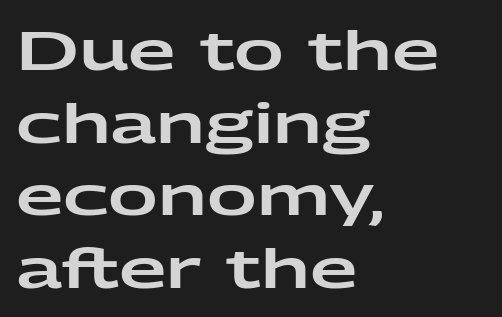
{"serif": "no", "italic": "no", "width": "wide", "stroke_contrast": "low", "x_height": "medium", "monospaced": "no", "underline": "no", "align": "left", "line_spacing": "normal", "line_spacing_ratio": 1.32, "letter_spacing": "normal", "letter_spacing_em": 0.0, "glyph_px": 55}
